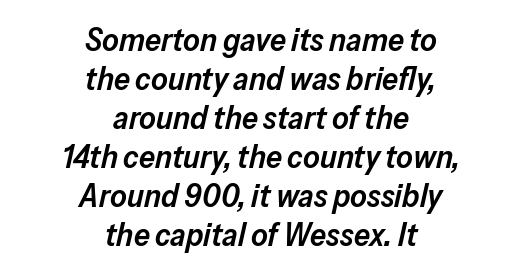
The image shows 32 px semibold type, italic (leaning right); set centered, line spacing 1.22x, normal letter spacing, not underlined; low stroke contrast and a medium x-height.
